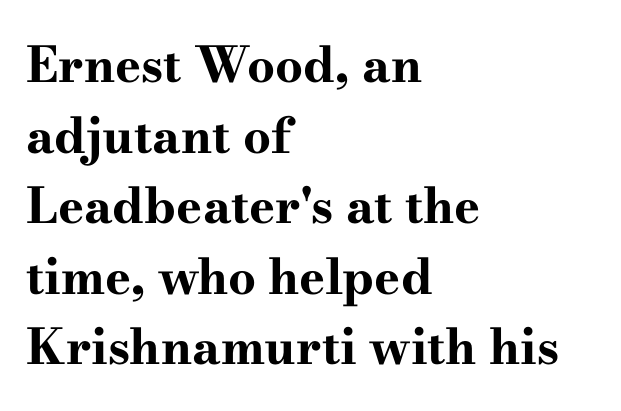
The face used here is rendered with its standard letterfit. Each letter keeps its own natural width here, so spacing adapts to shape. Strokes here are thick enough to call this a true bold. Ordinary non-slanted type is in use. Reading down the block, your eye returns to a fixed left position each line. Descenders are the only things crossing below the line.
